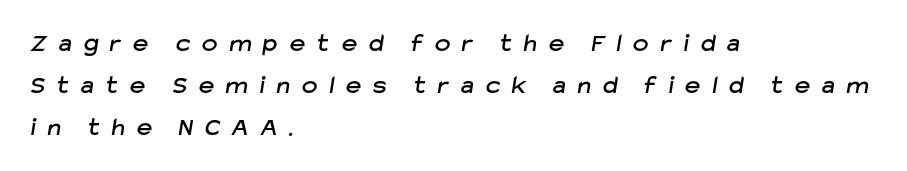
The vertical gap from one line to the next is medium. No word sits above an underline. The setting favours the left margin, as ordinary paragraphs usually do. Each word looks stretched out because of the extra space between its letters.
